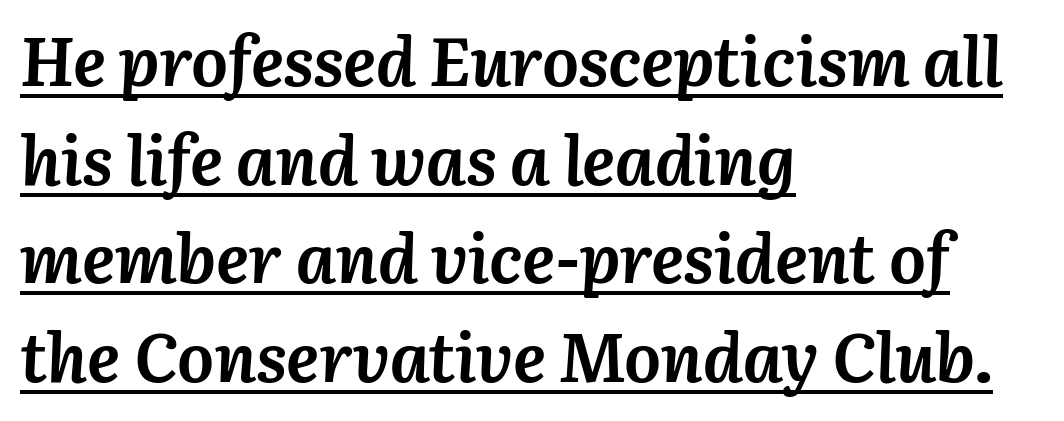
{"italic": "yes", "lean": "right", "slant_degrees": 3, "bold": "yes", "weight": "semibold", "width": "normal", "stroke_contrast": "medium", "x_height": "medium", "monospaced": "no", "underline": "yes", "align": "left", "line_spacing": "normal", "line_spacing_ratio": 1.43, "letter_spacing": "normal", "letter_spacing_em": 0.0, "glyph_px": 69}
